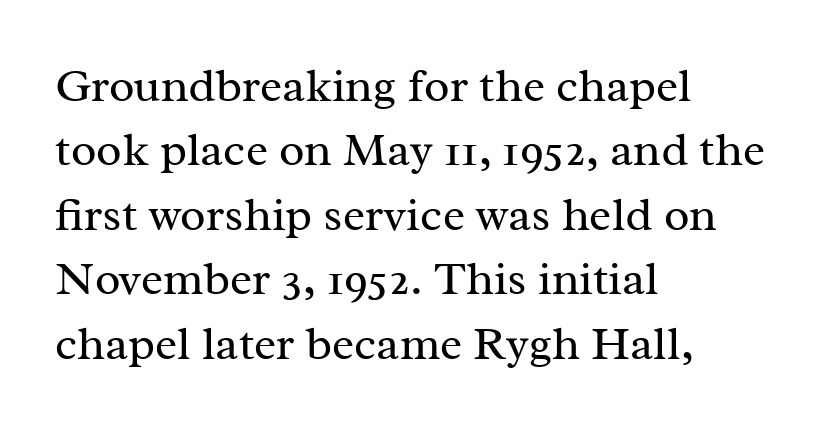
{"serif": "yes", "italic": "no", "bold": "no", "weight": "regular", "width": "normal", "stroke_contrast": "medium", "x_height": "medium", "monospaced": "no", "underline": "no", "align": "left", "line_spacing": "normal", "line_spacing_ratio": 1.37, "letter_spacing": "normal", "letter_spacing_em": 0.0, "glyph_px": 47}
